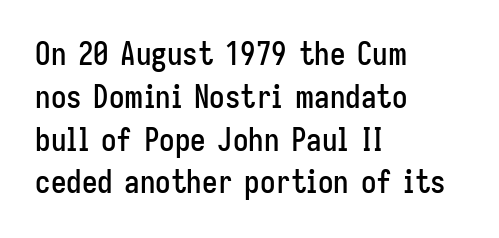
Short note: letters normally spaced. The rendering uses natural spacing where letterforms have individual widths. Check where the strokes stop: nothing finishes them off — pure sans. Glance below the letters and you will spot only blank space. A student would call this left alignment; a typographer would say flush left, rag right.
